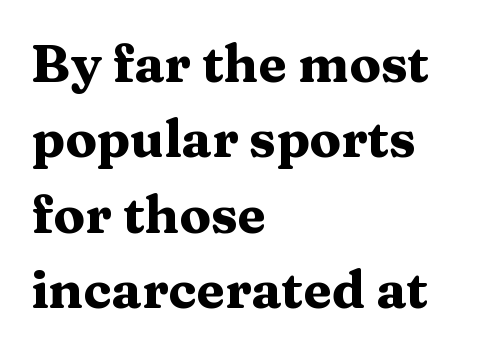
{"serif": "yes", "italic": "no", "bold": "yes", "weight": "heavy", "width": "wide", "stroke_contrast": "medium", "x_height": "medium", "monospaced": "no", "underline": "no", "align": "left", "line_spacing": "normal", "line_spacing_ratio": 1.45, "letter_spacing": "normal", "letter_spacing_em": 0.0, "glyph_px": 52}
